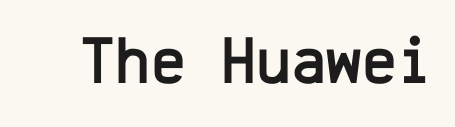
Q: Is the text italic (slanted)? A: No, it is upright.
Q: Is the typeface a serif or a sans-serif typeface? A: Sans-serif.
Q: Is the text underlined? A: No.
Q: Is the spacing between letters normal or unusually wide? A: Normal.
Q: Width (condensed, normal, or wide)? A: Normal.
Q: Stroke contrast? A: Low.
Q: x-height? A: Medium.
Q: Monospaced? A: Yes.
